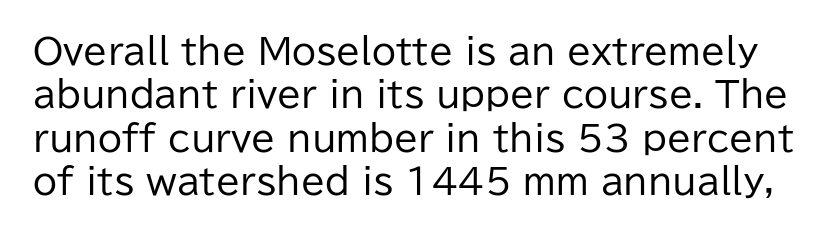
Inter-character spacing is left at the font's built-in metrics. The typesetting does not lean heavy: it is not bold. Nothing sits at the stroke ends, so this counts as sans-serif. A bare baseline throughout the passage.
